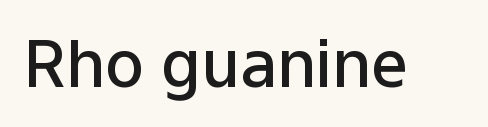
{"serif": "no", "italic": "no", "bold": "semi", "weight": "semibold", "width": "normal", "stroke_contrast": "low", "x_height": "medium", "monospaced": "no", "underline": "no", "letter_spacing": "normal", "letter_spacing_em": 0.0, "glyph_px": 65}
